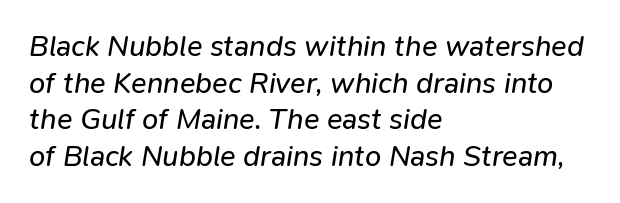
Q: Is the text bold? A: No.
Q: Is the text italic (slanted)? A: Yes, it leans right by about 9 degrees.
Q: Is the text underlined? A: No.
Q: How is the paragraph aligned? A: Left-aligned.
Q: Is the spacing between letters normal or unusually wide? A: Normal.
Q: Is the spacing between lines tight, normal or loose? A: Normal.
Q: Width (condensed, normal, or wide)? A: Normal.
Q: Stroke contrast? A: Low.
Q: x-height? A: Medium.
Q: Monospaced? A: No.
